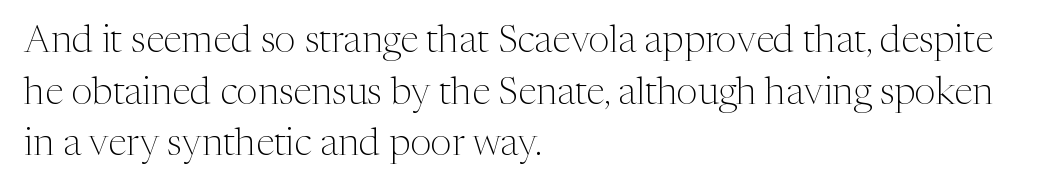
Q: Is the text bold? A: No.
Q: Is the text italic (slanted)? A: No, it is upright.
Q: Is the typeface a serif or a sans-serif typeface? A: Serif.
Q: Is the text underlined? A: No.
Q: How is the paragraph aligned? A: Left-aligned.
Q: Is the spacing between letters normal or unusually wide? A: Normal.
Q: Is the spacing between lines tight, normal or loose? A: Normal.
Q: Width (condensed, normal, or wide)? A: Normal.
Q: Stroke contrast? A: Medium.
Q: x-height? A: Medium.
Q: Monospaced? A: No.
